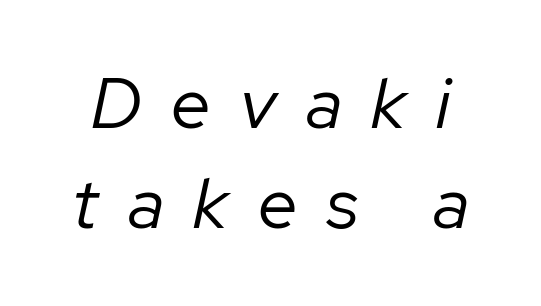
Q: Is the text bold? A: No.
Q: Is the text italic (slanted)? A: Yes, it leans right by about 12 degrees.
Q: Is the text underlined? A: No.
Q: Is the spacing between letters normal or unusually wide? A: Unusually wide.
Q: Is the spacing between lines tight, normal or loose? A: Normal.
Q: Width (condensed, normal, or wide)? A: Normal.
Q: Stroke contrast? A: Low.
Q: x-height? A: Medium.
Q: Monospaced? A: No.
